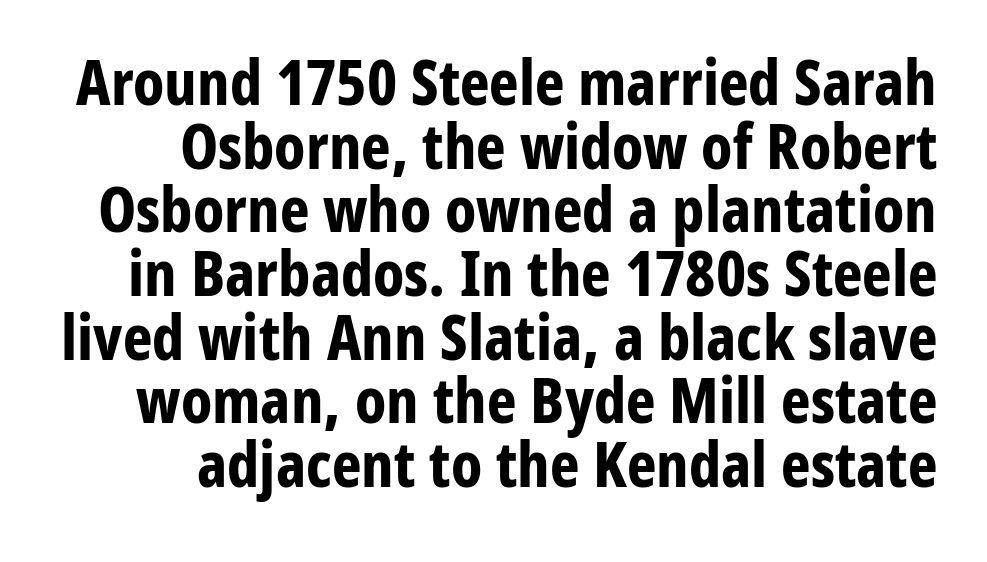
Q: Is the text bold? A: Yes.
Q: Is the text italic (slanted)? A: No, it is upright.
Q: Is the typeface a serif or a sans-serif typeface? A: Sans-serif.
Q: Is the text underlined? A: No.
Q: Is the spacing between letters normal or unusually wide? A: Normal.
Q: Is the spacing between lines tight, normal or loose? A: Tight.
Q: Width (condensed, normal, or wide)? A: Condensed.
Q: Stroke contrast? A: Low.
Q: x-height? A: Medium.
Q: Monospaced? A: No.
